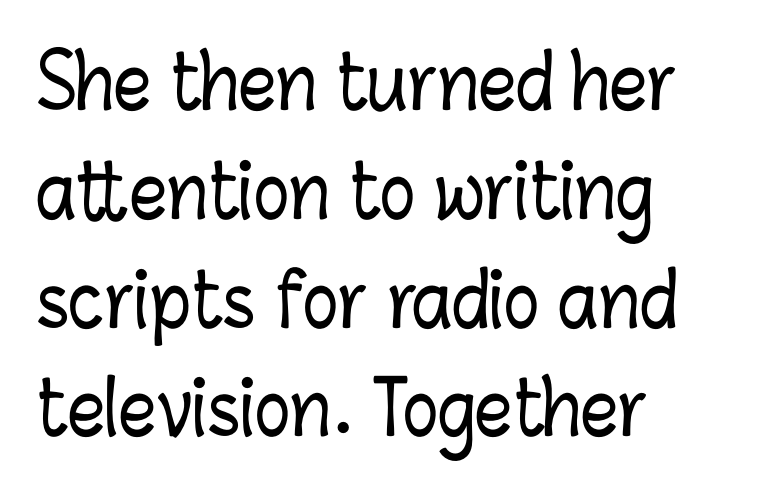
{"italic": "no", "width": "condensed", "stroke_contrast": "low", "x_height": "medium", "monospaced": "no", "underline": "no", "align": "left", "line_spacing": "normal", "line_spacing_ratio": 1.47, "letter_spacing": "normal", "letter_spacing_em": 0.0, "glyph_px": 74}
